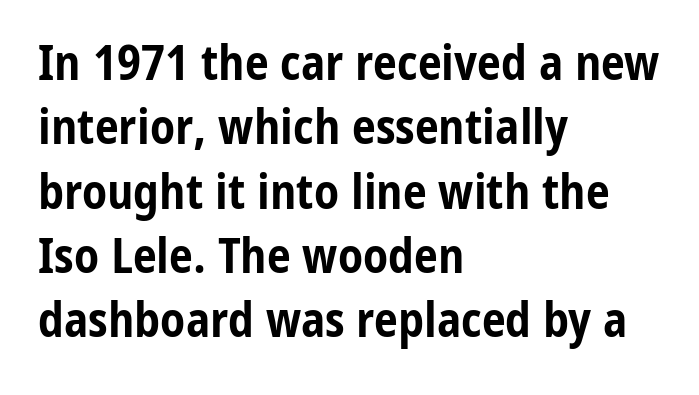
Q: Is the text bold? A: Yes.
Q: Is the text italic (slanted)? A: No, it is upright.
Q: Is the typeface a serif or a sans-serif typeface? A: Sans-serif.
Q: Is the text underlined? A: No.
Q: How is the paragraph aligned? A: Left-aligned.
Q: Is the spacing between letters normal or unusually wide? A: Normal.
Q: Is the spacing between lines tight, normal or loose? A: Normal.
Q: Width (condensed, normal, or wide)? A: Condensed.
Q: Stroke contrast? A: Low.
Q: x-height? A: Medium.
Q: Monospaced? A: No.
